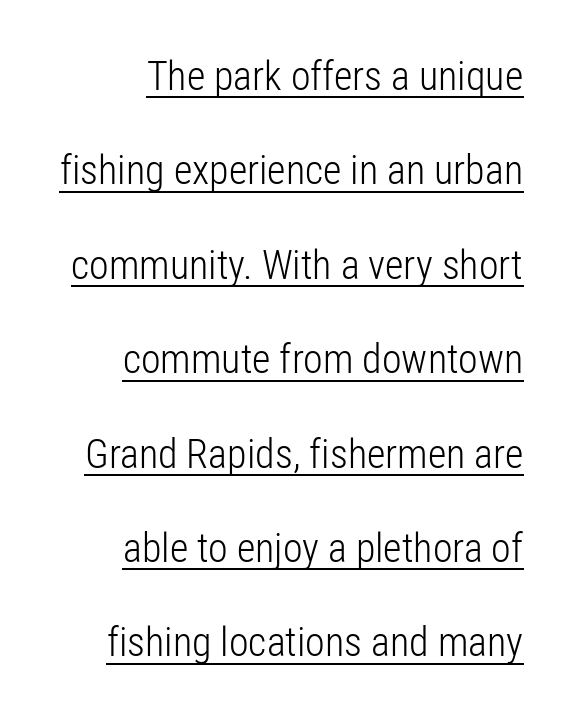
Q: Is the text bold? A: No.
Q: Is the text italic (slanted)? A: No, it is upright.
Q: Is the typeface a serif or a sans-serif typeface? A: Sans-serif.
Q: Is the text underlined? A: Yes.
Q: How is the paragraph aligned? A: Right-aligned.
Q: Is the spacing between letters normal or unusually wide? A: Normal.
Q: Is the spacing between lines tight, normal or loose? A: Loose.
Q: Width (condensed, normal, or wide)? A: Condensed.
Q: Stroke contrast? A: Low.
Q: x-height? A: Medium.
Q: Monospaced? A: No.
